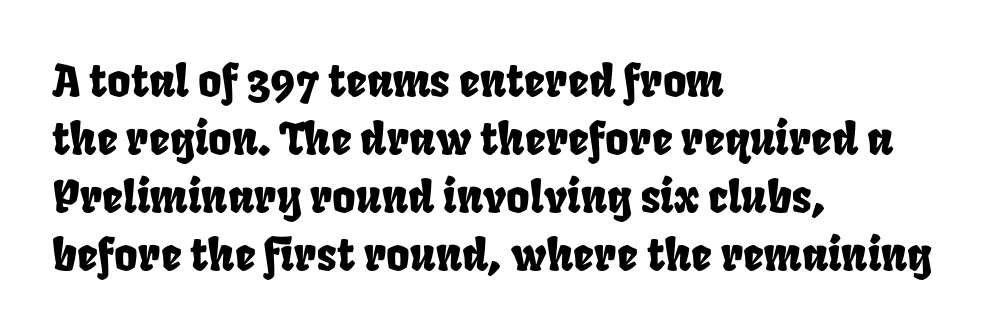
The image shows 45 px condensed type; set left-aligned, normal line spacing (1.29x), normal letter spacing, not underlined; low stroke contrast and a large x-height.
